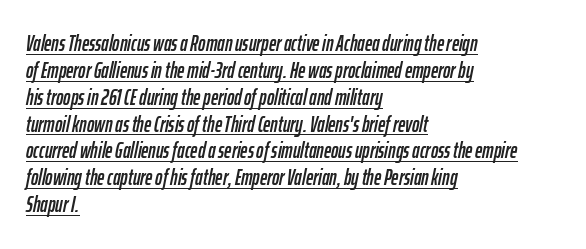
{"italic": "yes", "lean": "right", "slant_degrees": 12, "underline": "yes", "align": "left", "line_spacing_ratio": 1.22, "letter_spacing": "normal", "letter_spacing_em": 0.0, "glyph_px": 22}
